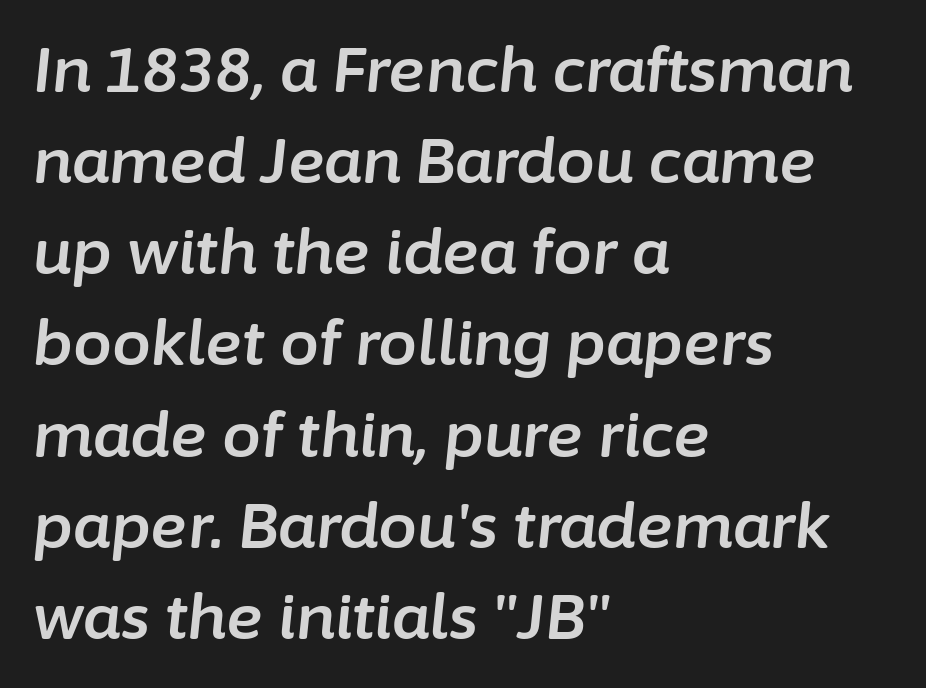
The image shows 62 px text type, italic (leaning right); set left-aligned, normal line spacing (1.47x), normal letter spacing, not underlined; low stroke contrast and a medium x-height.
